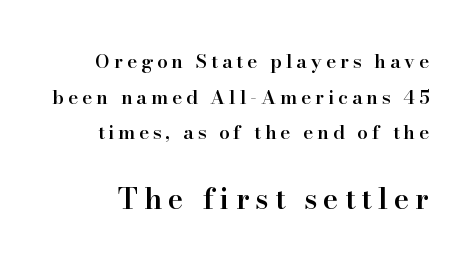
The image shows 29 px semibold serif type, upright; set line spacing 1.87x, unusually wide letter spacing (+0.21 em), not underlined; the second (bottom) block is 1.53x larger; high stroke contrast and a small x-height.
